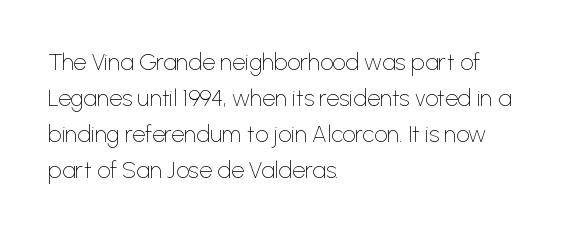
Q: Is the text bold? A: No.
Q: Is the text italic (slanted)? A: No, it is upright.
Q: Is the text underlined? A: No.
Q: How is the paragraph aligned? A: Left-aligned.
Q: Is the spacing between letters normal or unusually wide? A: Normal.
Q: Is the spacing between lines tight, normal or loose? A: Normal.
